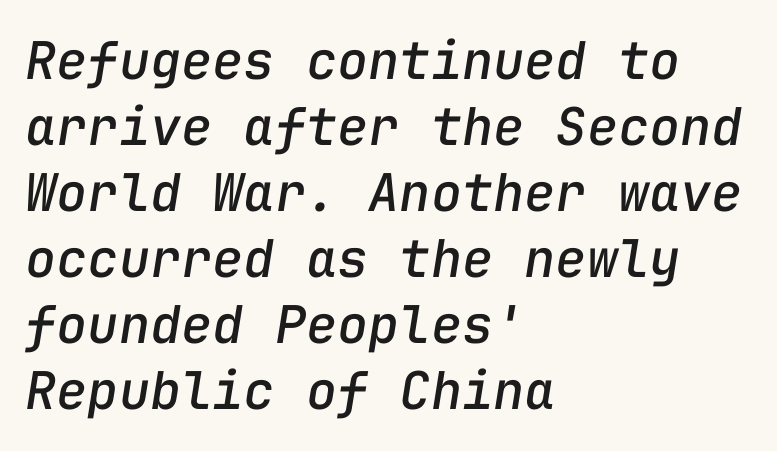
One glance says typical: line gaps are just what's usual. The specimen reads as italic at a glance. This rendering uses left alignment, leaving the right contour irregular. Any mark beneath the type? The region is blank. Here the glyphs are tracked normally, forming tight word shapes.
